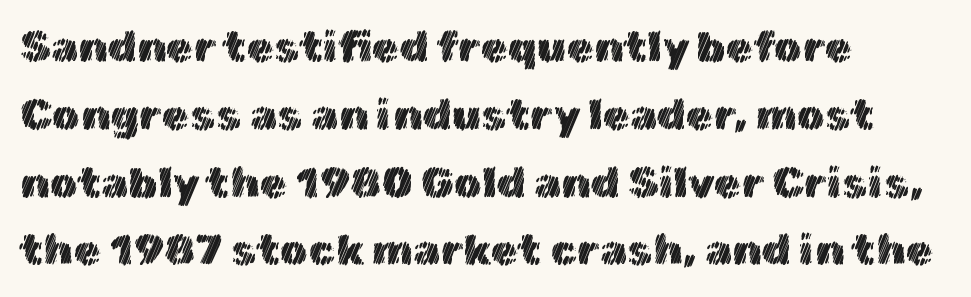
Q: Is the text italic (slanted)? A: No, it is upright.
Q: Is the text underlined? A: No.
Q: How is the paragraph aligned? A: Left-aligned.
Q: Is the spacing between letters normal or unusually wide? A: Normal.
Q: Is the spacing between lines tight, normal or loose? A: Normal.
Q: Width (condensed, normal, or wide)? A: Normal.
Q: x-height? A: Medium.
Q: Monospaced? A: No.
